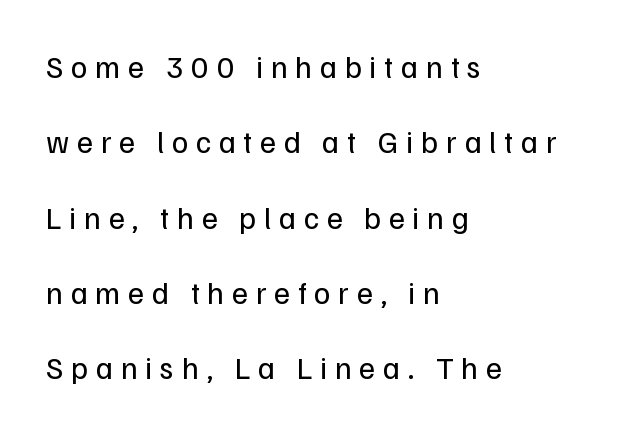
{"serif": "no", "italic": "no", "bold": "no", "weight": "regular", "width": "normal", "stroke_contrast": "low", "x_height": "medium", "monospaced": "no", "underline": "no", "align": "left", "line_spacing": "loose", "line_spacing_ratio": 2.43, "letter_spacing": "wide", "letter_spacing_em": 0.25, "glyph_px": 31}
